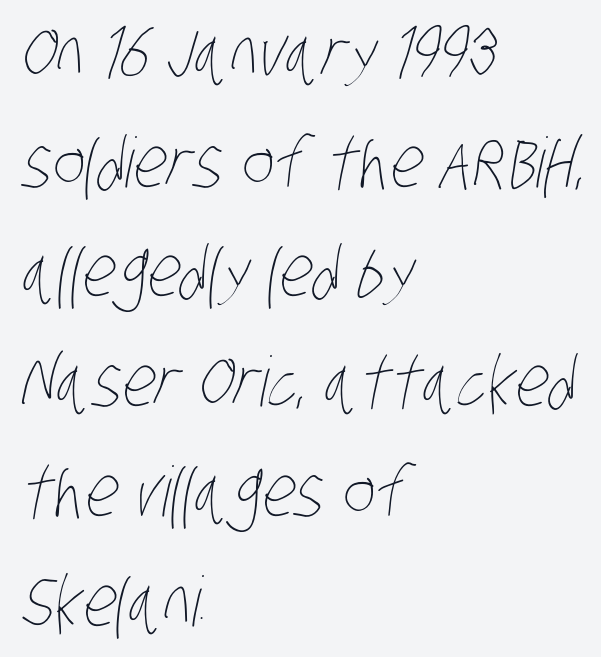
{"bold": "no", "weight": "thin", "width": "condensed", "stroke_contrast": "low", "x_height": "large", "monospaced": "no", "underline": "no", "align": "left", "line_spacing": "normal", "line_spacing_ratio": 1.59, "letter_spacing": "normal", "letter_spacing_em": 0.0, "glyph_px": 69}
